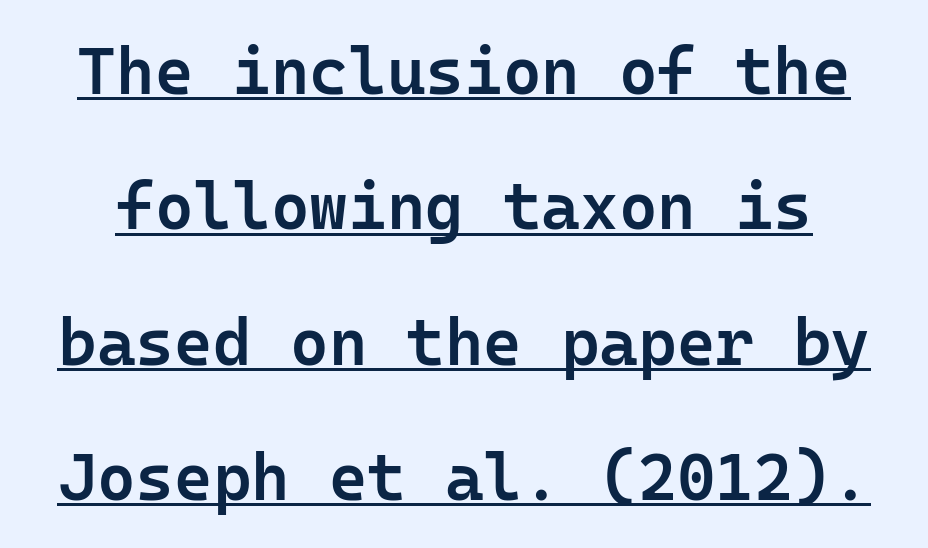
This sample has the even, mechanical cadence of fixed-width lettering. A fair bit of extra ink — the face is semibold, not bold. Leading: increased. In terms of letterform style, serifs are entirely absent. Does extra space separate the letters? No, they use regular spacing. The type sits square on the baseline with zero lean.
